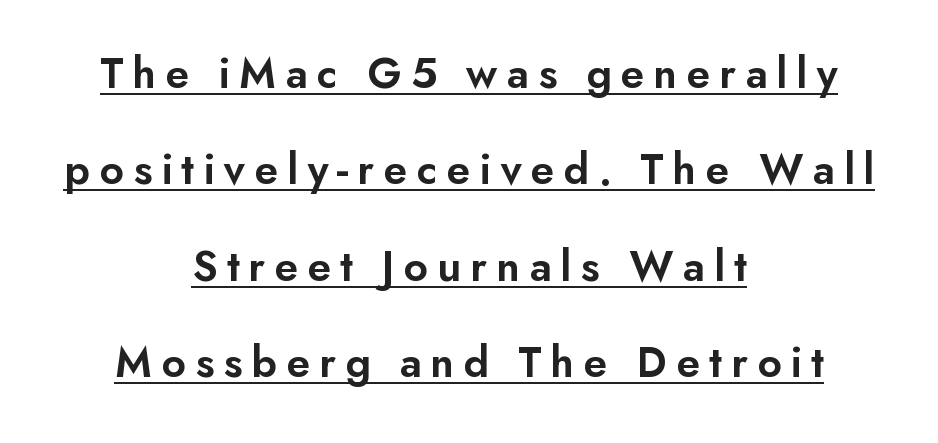
Q: Is the text bold? A: Semi-bold.
Q: Is the text italic (slanted)? A: No, it is upright.
Q: Is the typeface a serif or a sans-serif typeface? A: Sans-serif.
Q: Is the text underlined? A: Yes.
Q: How is the paragraph aligned? A: Centered.
Q: Is the spacing between letters normal or unusually wide? A: Unusually wide.
Q: Is the spacing between lines tight, normal or loose? A: Loose.
Q: Width (condensed, normal, or wide)? A: Normal.
Q: Stroke contrast? A: Low.
Q: x-height? A: Small.
Q: Monospaced? A: No.
